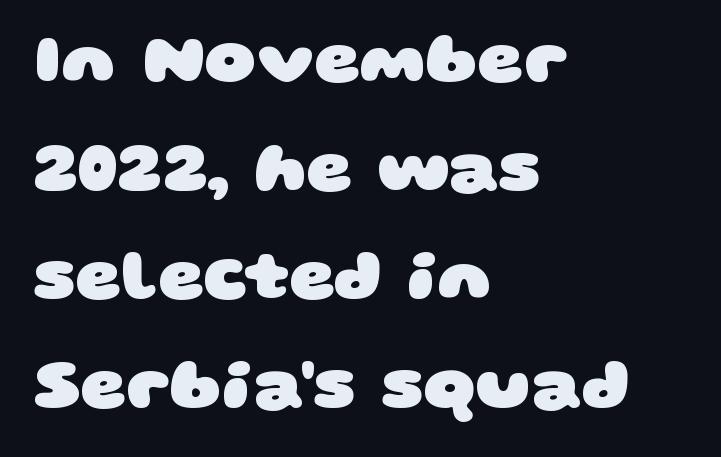
Q: Is the text bold? A: Yes.
Q: Is the typeface a serif or a sans-serif typeface? A: Sans-serif.
Q: Is the text underlined? A: No.
Q: How is the paragraph aligned? A: Left-aligned.
Q: Is the spacing between letters normal or unusually wide? A: Normal.
Q: Is the spacing between lines tight, normal or loose? A: Normal.
Q: Width (condensed, normal, or wide)? A: Wide.
Q: Stroke contrast? A: Low.
Q: x-height? A: Large.
Q: Monospaced? A: No.
